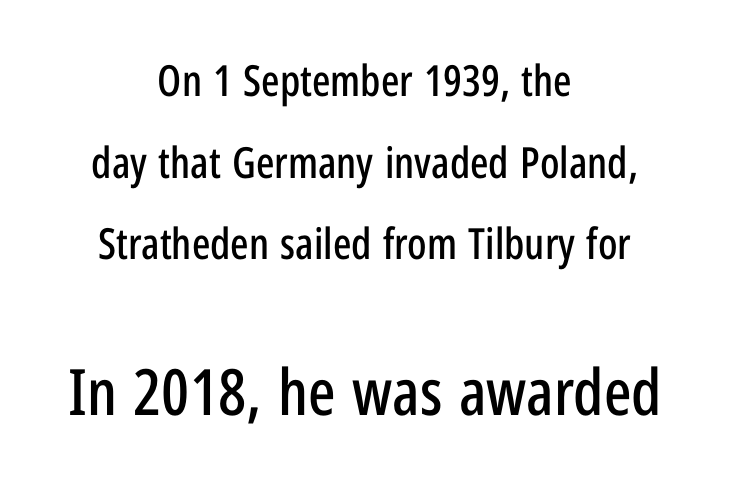
{"serif": "no", "italic": "no", "width": "condensed", "stroke_contrast": "low", "x_height": "medium", "monospaced": "no", "underline": "no", "align": "center", "line_spacing": "loose", "line_spacing_ratio": 1.9, "letter_spacing": "normal", "letter_spacing_em": 0.0, "larger_block": "second", "size_ratio": 1.49, "glyph_px": 64}
